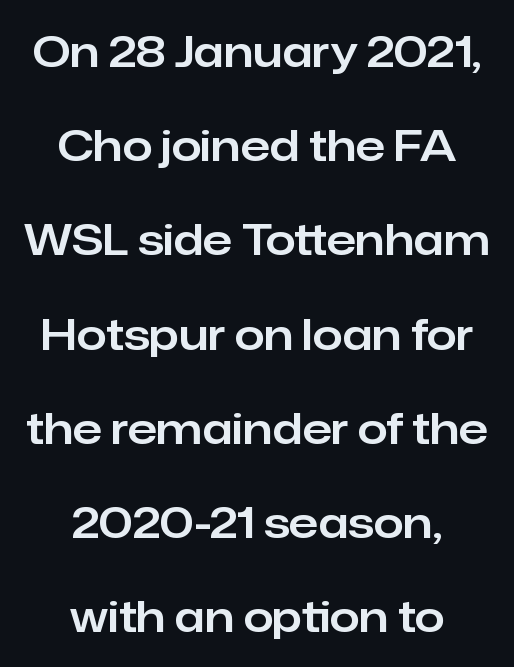
The passage shown is typed in a proportional face where columns would drift. The passage shown stacks its lines with a broad gap. Caption: multi-line text, centered on the measure. Just letters on the line, the space beneath them empty.
